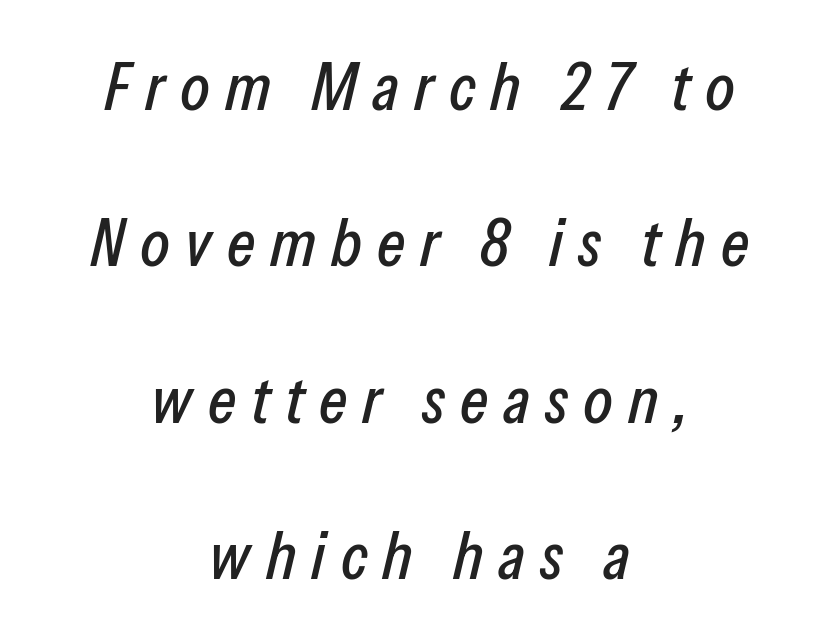
The image shows 68 px condensed type, italic (leaning right); set centered, loose line spacing (2.3x), unusually wide letter spacing (+0.22 em), not underlined; low stroke contrast and a medium x-height.
